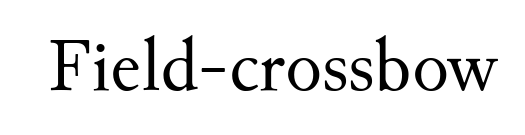
{"serif": "yes", "italic": "no", "bold": "no", "weight": "regular", "width": "normal", "stroke_contrast": "medium", "x_height": "small", "monospaced": "no", "underline": "no", "letter_spacing": "normal", "letter_spacing_em": 0.0, "glyph_px": 76}
